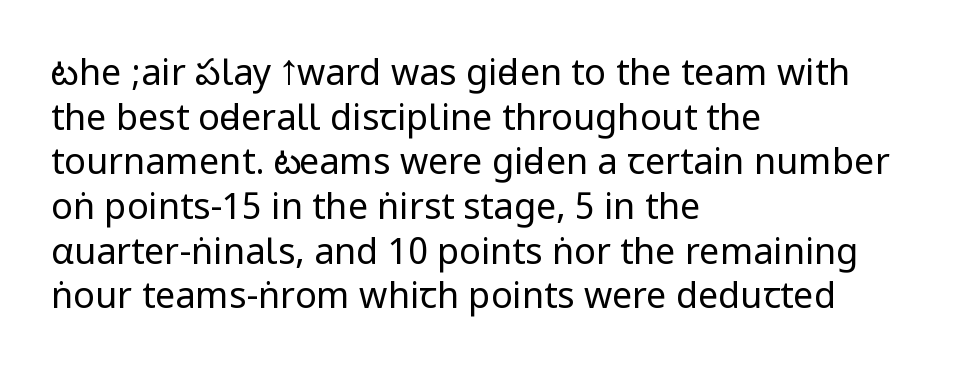
Letterform terminals end flat and unadorned throughout the passage. Tracking here is standard; glyphs follow each other at the usual distance. The font sits on the lighter half of the weight spectrum, regular included. Line starts are locked; line ends wander.
